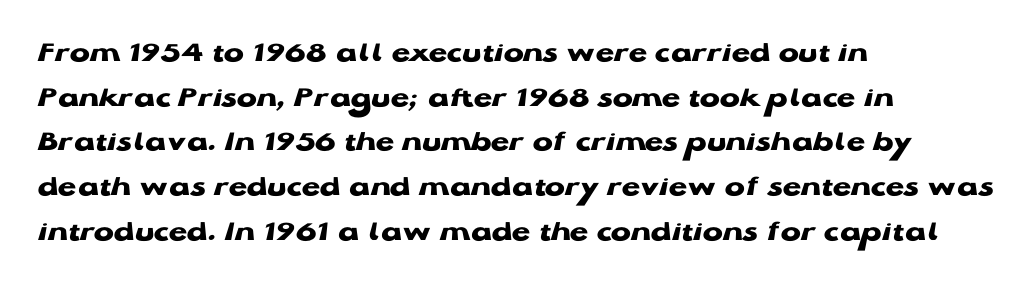
{"serif": "no", "italic": "no", "bold": "yes", "weight": "heavy", "width": "wide", "stroke_contrast": "low", "x_height": "medium", "monospaced": "no", "underline": "no", "align": "left", "line_spacing": "normal", "line_spacing_ratio": 1.49, "letter_spacing": "normal", "letter_spacing_em": 0.0, "glyph_px": 30}
